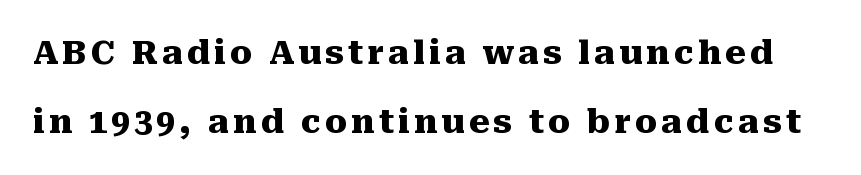
Q: Is the text bold? A: Yes.
Q: Is the text italic (slanted)? A: No, it is upright.
Q: Is the typeface a serif or a sans-serif typeface? A: Serif.
Q: Is the text underlined? A: No.
Q: Is the spacing between lines tight, normal or loose? A: Loose.
Q: Width (condensed, normal, or wide)? A: Normal.
Q: Stroke contrast? A: Medium.
Q: x-height? A: Medium.
Q: Monospaced? A: No.
